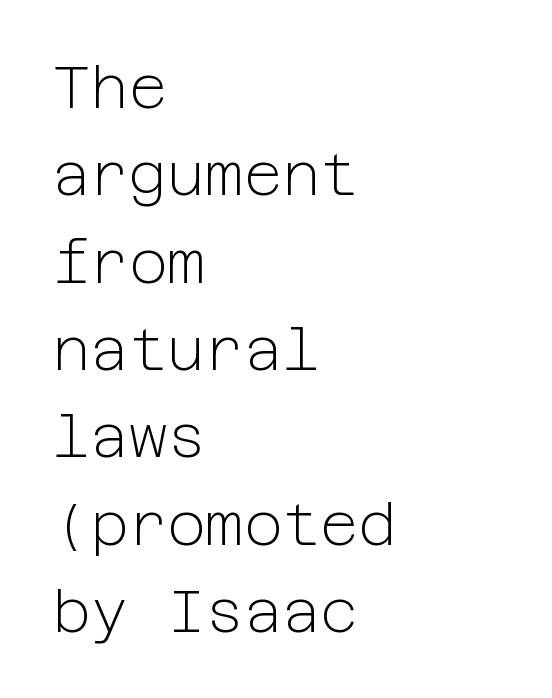
The image shows 59 px light sans-serif type, upright; set left-aligned, normal line spacing (1.48x), normal letter spacing, not underlined; low stroke contrast and a medium x-height.
